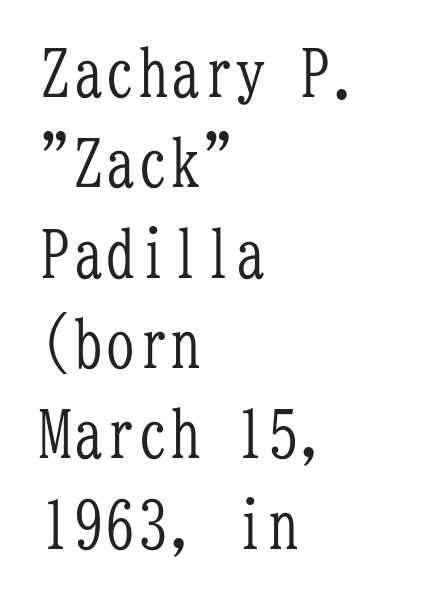
The image shows 65 px light, condensed serif type, upright, monospaced; set left-aligned, normal line spacing (1.39x), normal letter spacing, not underlined; low stroke contrast and a medium x-height.
